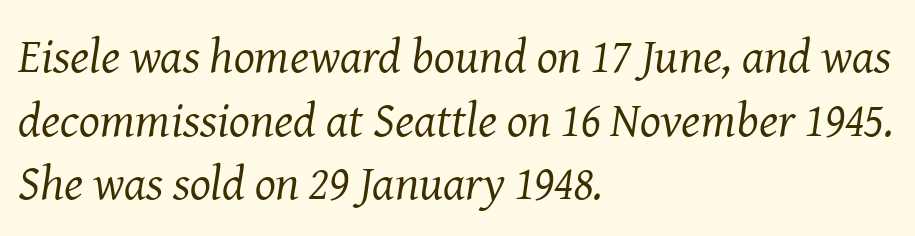
Q: Is the text bold? A: No.
Q: Is the text italic (slanted)? A: Yes, it leans right by about 8 degrees.
Q: Is the typeface a serif or a sans-serif typeface? A: Serif.
Q: Is the text underlined? A: No.
Q: How is the paragraph aligned? A: Left-aligned.
Q: Is the spacing between letters normal or unusually wide? A: Normal.
Q: Is the spacing between lines tight, normal or loose? A: Normal.
Q: Width (condensed, normal, or wide)? A: Normal.
Q: Stroke contrast? A: Medium.
Q: x-height? A: Medium.
Q: Monospaced? A: No.
